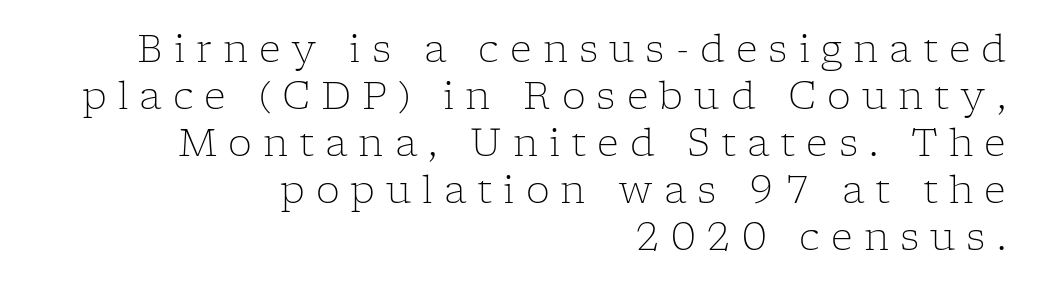
{"serif": "yes", "italic": "no", "bold": "no", "weight": "light", "width": "normal", "stroke_contrast": "low", "x_height": "medium", "monospaced": "no", "underline": "no", "align": "right", "line_spacing_ratio": 1.24, "letter_spacing": "wide", "letter_spacing_em": 0.29, "glyph_px": 38}
